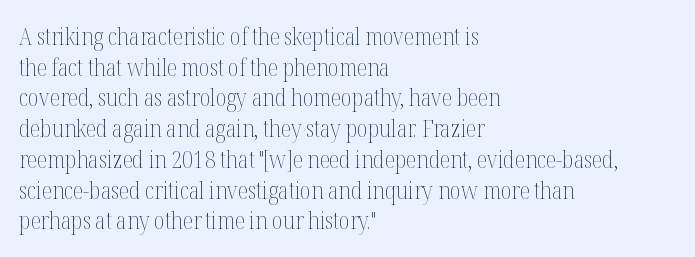
Q: Is the text bold? A: No.
Q: Is the text italic (slanted)? A: No, it is upright.
Q: Is the text underlined? A: No.
Q: How is the paragraph aligned? A: Left-aligned.
Q: Is the spacing between letters normal or unusually wide? A: Normal.
Q: Is the spacing between lines tight, normal or loose? A: Normal.
